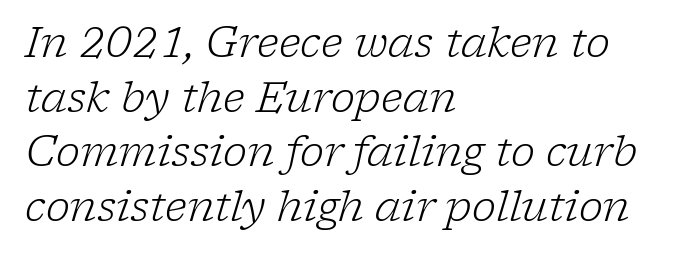
On a weight scale, this lands at 450 or below. No word sits above an underline. Here the designer chose a conventional face with non-uniform glyph widths. This rendering uses left alignment, leaving the right contour irregular. A normal amount of white space separates one row of letters from the next. How are the letters spaced? Ordinarily, with no added tracking.
